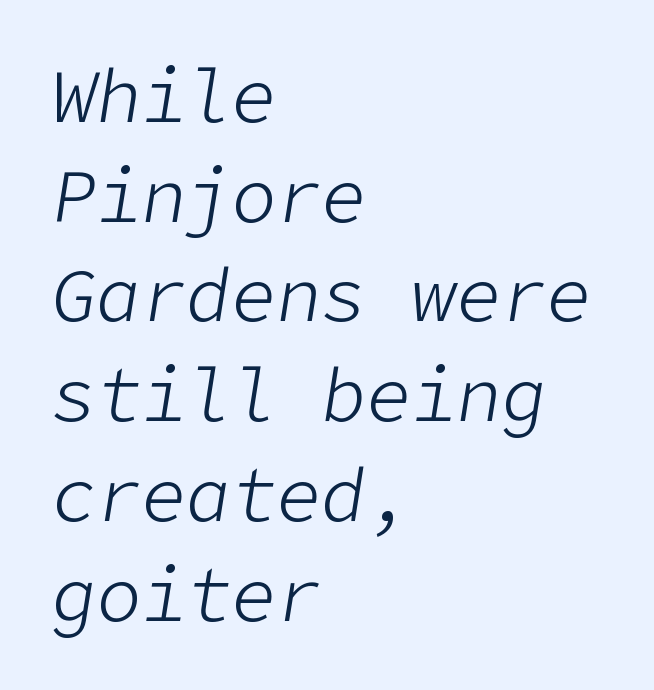
The image shows 75 px light type, italic (leaning right); set left-aligned, normal line spacing (1.33x), normal letter spacing, not underlined; low stroke contrast and a medium x-height.
